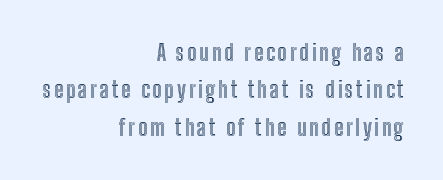
{"italic": "no", "underline": "no", "align": "right", "line_spacing": "normal", "line_spacing_ratio": 1.7, "glyph_px": 22}
